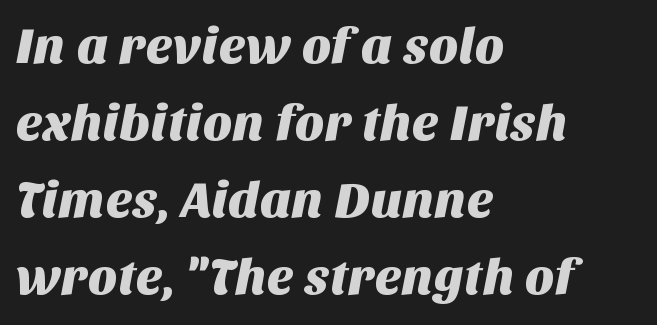
The image shows 51 px sans-serif type; set left-aligned, normal line spacing (1.51x), normal letter spacing, not underlined; medium stroke contrast and a large x-height.
